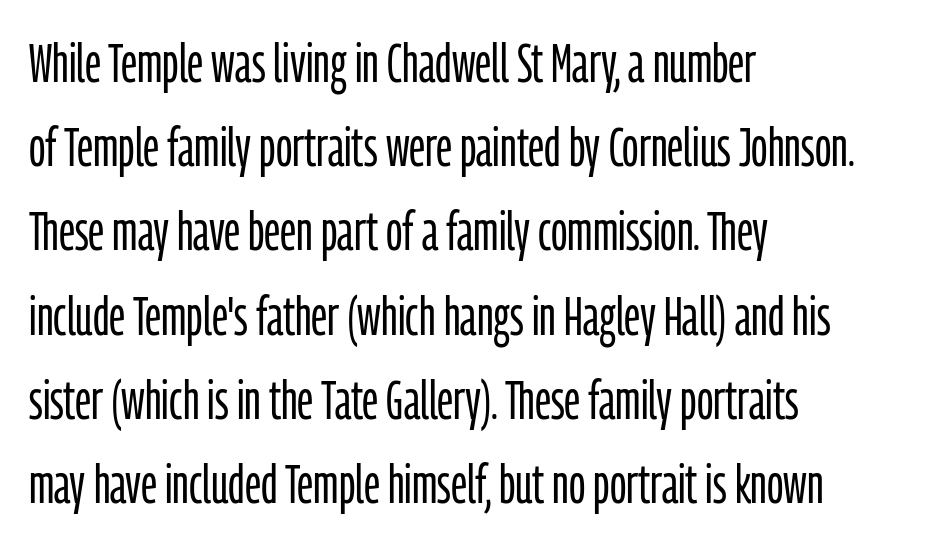
The image shows 54 px light, condensed sans-serif type, upright; set left-aligned, normal line spacing (1.56x), normal letter spacing, not underlined; low stroke contrast and a medium x-height.
